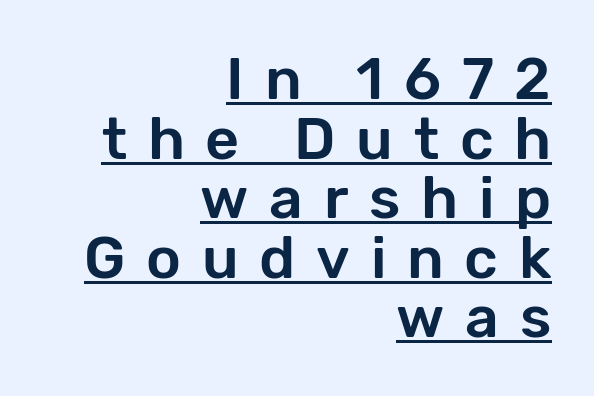
Each letter's strokes conclude bluntly, with no projecting serifs. Quick note: not italic, upright. The line texture is sparse and dotted thanks to wide tracking. You could barely slide anything between these rows. Leftover space on each line is placed entirely before the opening word. Character widths vary here, with narrow letters taking less room than wide ones.
